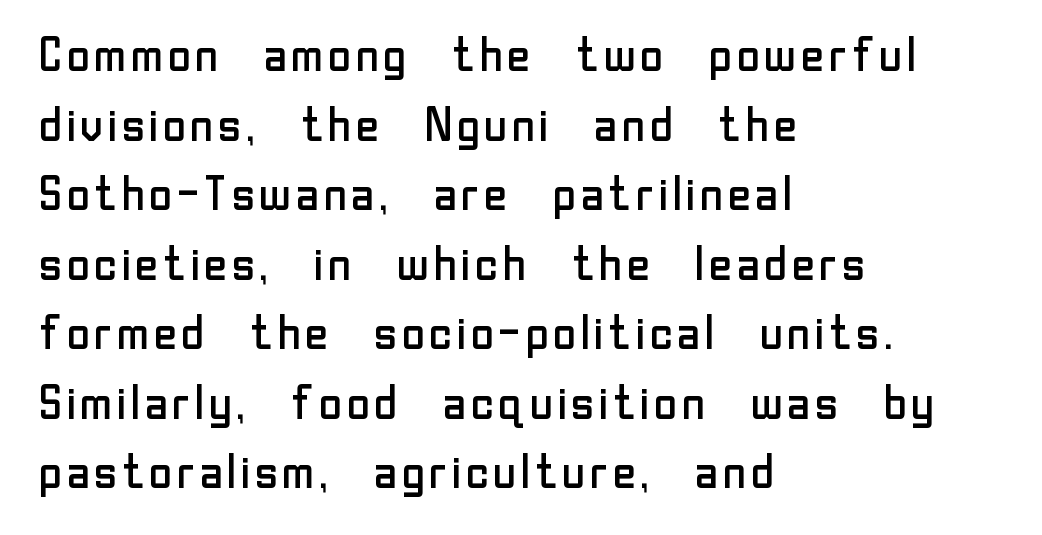
Q: Is the text bold? A: No.
Q: Is the text italic (slanted)? A: No, it is upright.
Q: Is the typeface a serif or a sans-serif typeface? A: Sans-serif.
Q: Is the text underlined? A: No.
Q: How is the paragraph aligned? A: Left-aligned.
Q: Is the spacing between letters normal or unusually wide? A: Normal.
Q: Is the spacing between lines tight, normal or loose? A: Normal.
Q: Width (condensed, normal, or wide)? A: Normal.
Q: Stroke contrast? A: Low.
Q: x-height? A: Medium.
Q: Monospaced? A: No.
